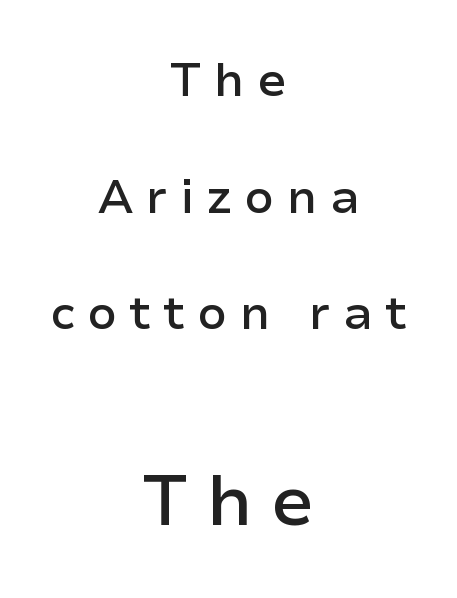
Horizontal alignment here is central, giving a formal, balanced look. This rendering widens character spacing well past its baseline value. Stroke thickness is moderately raised; the sample reads as semibold. Upright lettering throughout.
